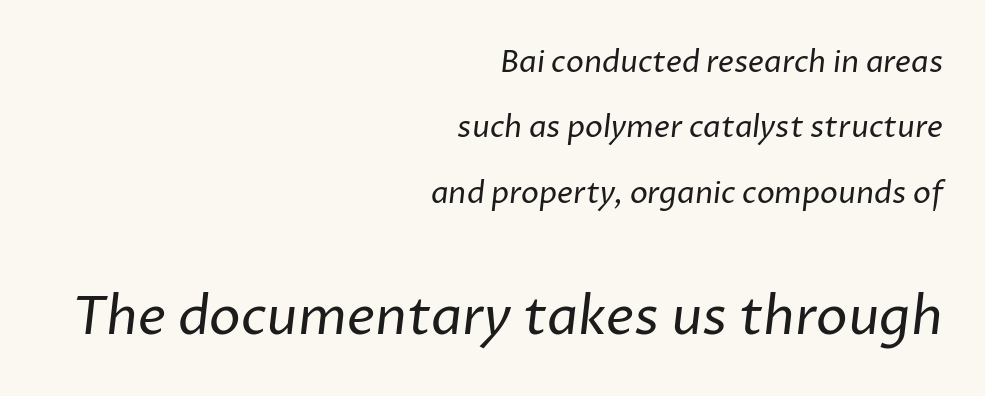
The image shows 53 px regular-weight sans-serif type; set right-aligned, loose line spacing (2.18x), normal letter spacing, not underlined; the second (bottom) block is 1.77x larger; low stroke contrast and a medium x-height.
